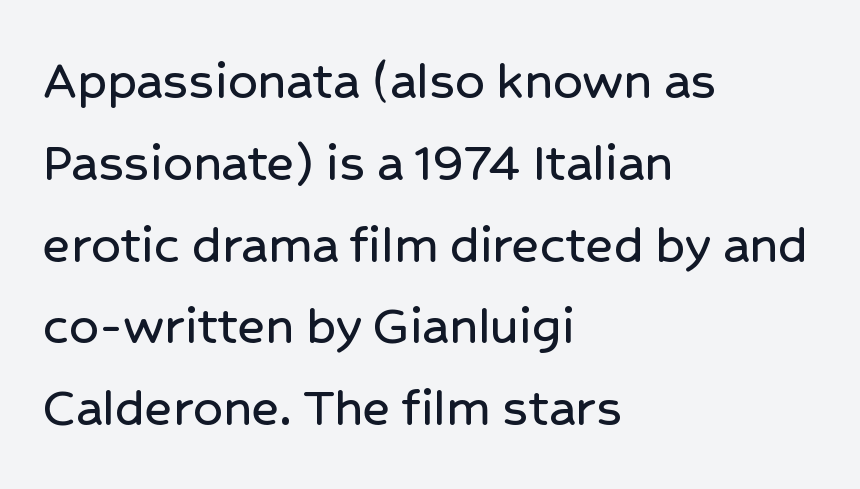
{"serif": "no", "italic": "no", "width": "normal", "stroke_contrast": "low", "x_height": "medium", "monospaced": "no", "underline": "no", "align": "left", "line_spacing": "normal", "line_spacing_ratio": 1.41, "letter_spacing": "normal", "letter_spacing_em": 0.0, "glyph_px": 58}
